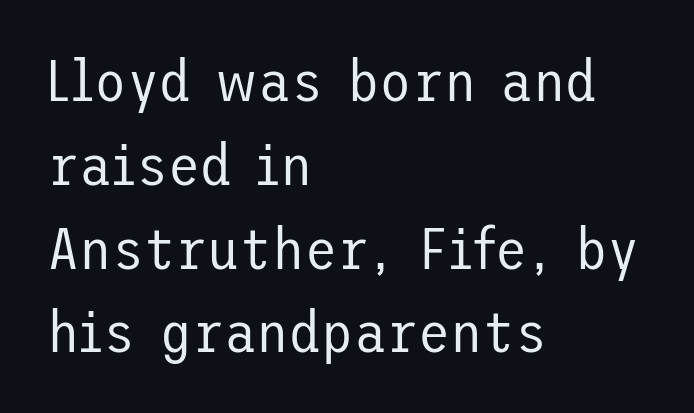
{"serif": "no", "italic": "no", "bold": "no", "weight": "regular", "width": "normal", "stroke_contrast": "low", "x_height": "medium", "underline": "no", "align": "left", "line_spacing": "normal", "line_spacing_ratio": 1.42, "letter_spacing": "normal", "letter_spacing_em": 0.0, "glyph_px": 59}
